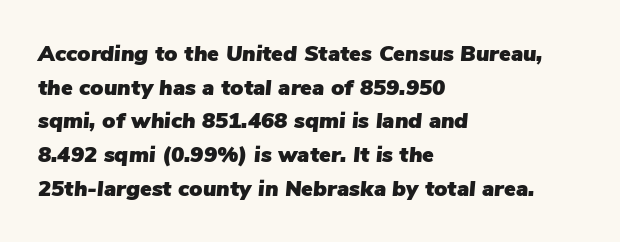
The image shows 22 px text type, italic (leaning right); set left-aligned, normal line spacing (1.53x), normal letter spacing, not underlined.
